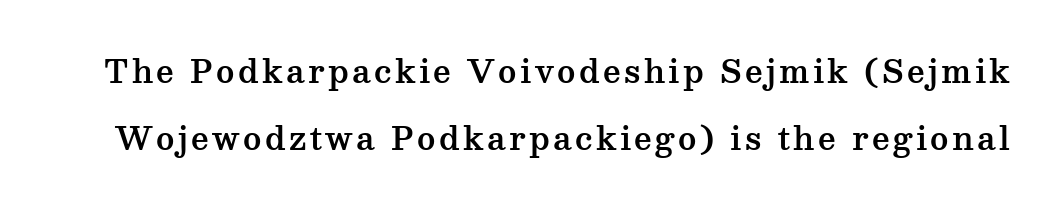
Check under the words: just untouched page. Ordinary non-slanted type is in use. Proportional: the letters do not fall into vertical columns. Reading down the column, the eye jumps a long way to each next line. Unlike a clean sans, this face finishes its strokes with serifs.
